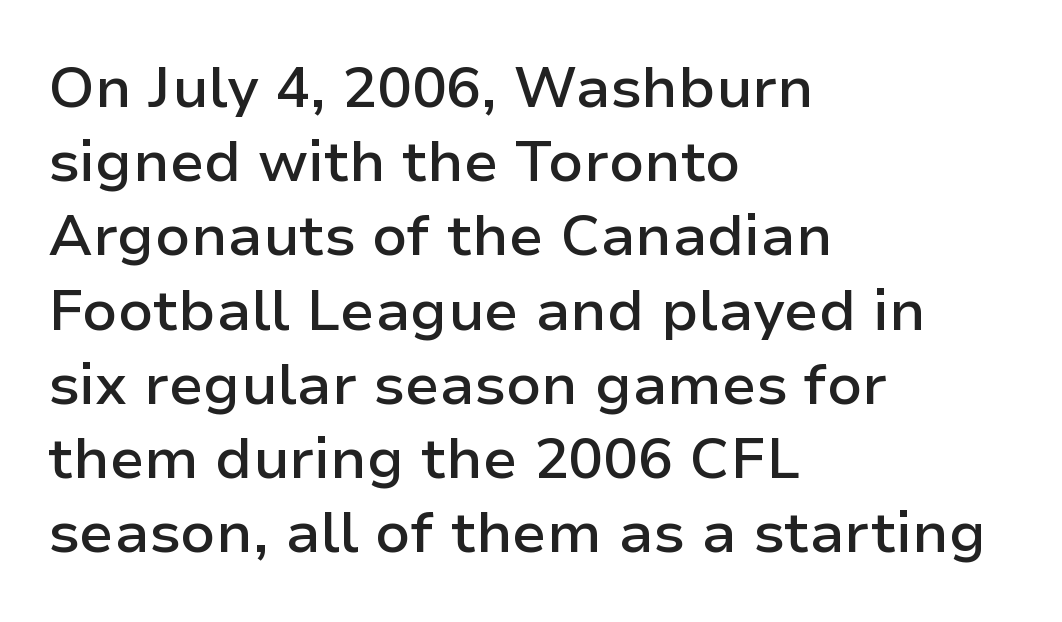
Q: Is the text bold? A: Semi-bold.
Q: Is the text italic (slanted)? A: No, it is upright.
Q: Is the typeface a serif or a sans-serif typeface? A: Sans-serif.
Q: Is the text underlined? A: No.
Q: How is the paragraph aligned? A: Left-aligned.
Q: Is the spacing between letters normal or unusually wide? A: Normal.
Q: Is the spacing between lines tight, normal or loose? A: Normal.
Q: Width (condensed, normal, or wide)? A: Normal.
Q: Stroke contrast? A: Low.
Q: x-height? A: Medium.
Q: Monospaced? A: No.
